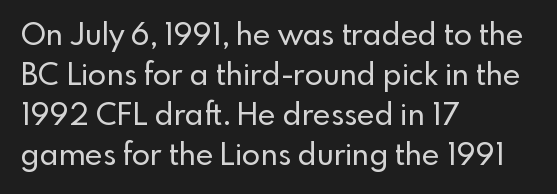
Beneath every word, the page is bare. Each new line begins a customary step beneath the previous one. Spacing between characters is what you'd get straight out of the box. The designer went with a sans here, leaving each stem footless. Every character sits straight up, as roman type does.
